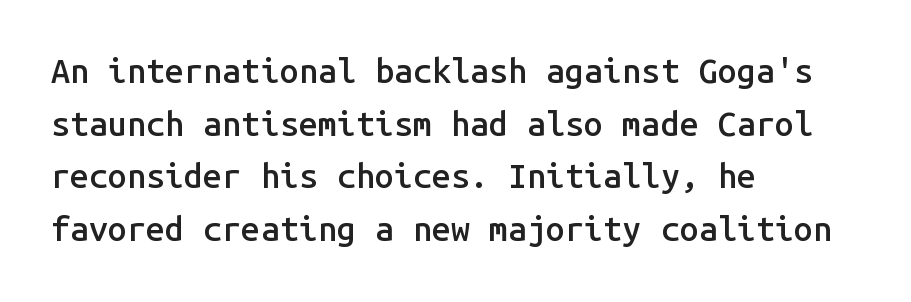
Q: Is the text bold? A: Semi-bold.
Q: Is the text italic (slanted)? A: No, it is upright.
Q: Is the typeface a serif or a sans-serif typeface? A: Sans-serif.
Q: Is the text underlined? A: No.
Q: How is the paragraph aligned? A: Left-aligned.
Q: Is the spacing between letters normal or unusually wide? A: Normal.
Q: Is the spacing between lines tight, normal or loose? A: Normal.
Q: Width (condensed, normal, or wide)? A: Normal.
Q: Stroke contrast? A: Low.
Q: x-height? A: Medium.
Q: Monospaced? A: Yes.
